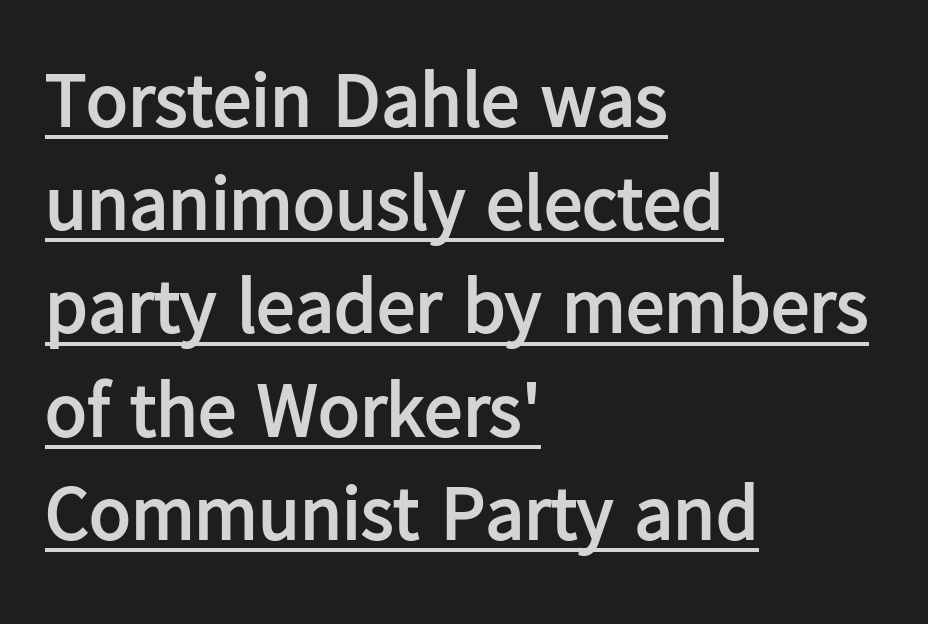
What stands out about the letter spacing? Nothing — it is the standard amount. Heft: maximum for text — a bold. A typesetter would call this proportional, since set widths differ per character. What decoration does the sample have? An underline.
